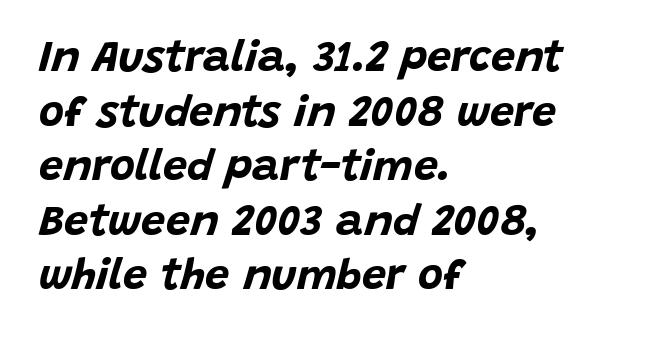
Q: Is the text bold? A: Yes.
Q: Is the text italic (slanted)? A: Yes, it leans right by about 15 degrees.
Q: Is the text underlined? A: No.
Q: How is the paragraph aligned? A: Left-aligned.
Q: Is the spacing between letters normal or unusually wide? A: Normal.
Q: Is the spacing between lines tight, normal or loose? A: Normal.
Q: Width (condensed, normal, or wide)? A: Normal.
Q: Stroke contrast? A: Low.
Q: x-height? A: Large.
Q: Monospaced? A: No.
